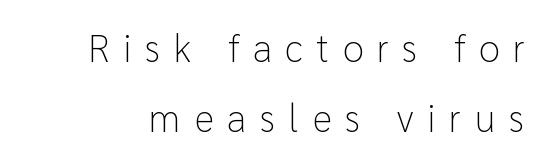
Q: Is the text bold? A: No.
Q: Is the text italic (slanted)? A: No, it is upright.
Q: Is the typeface a serif or a sans-serif typeface? A: Sans-serif.
Q: Is the text underlined? A: No.
Q: Is the spacing between letters normal or unusually wide? A: Unusually wide.
Q: Width (condensed, normal, or wide)? A: Normal.
Q: Stroke contrast? A: Low.
Q: x-height? A: Medium.
Q: Monospaced? A: No.
